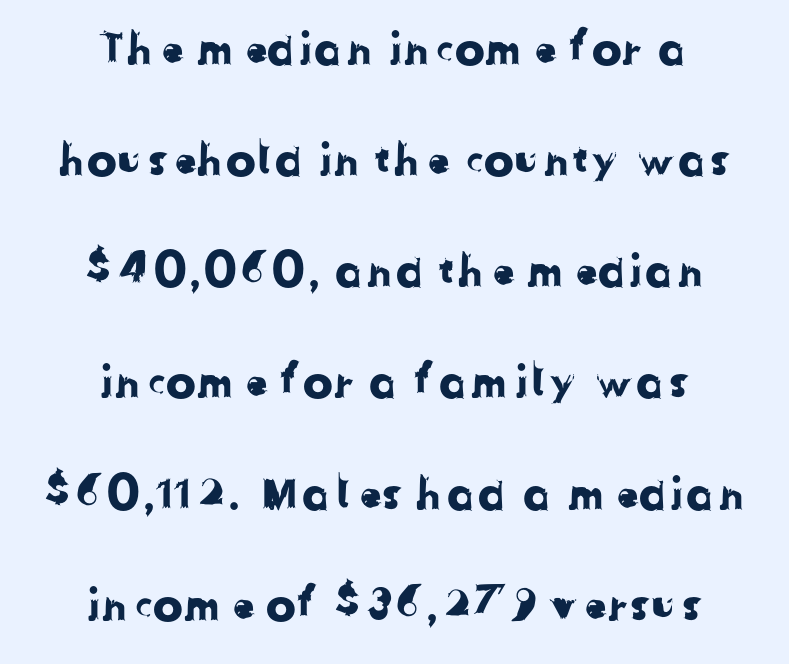
Think of a printed novel: that variable character pitch is what you see here. Short note: letters normally spaced. Neither beginnings nor endings align; midpoints do. You can tell from the bare stems that sans-serif type was used. The specimen omits any rule beneath the text block's lines.
